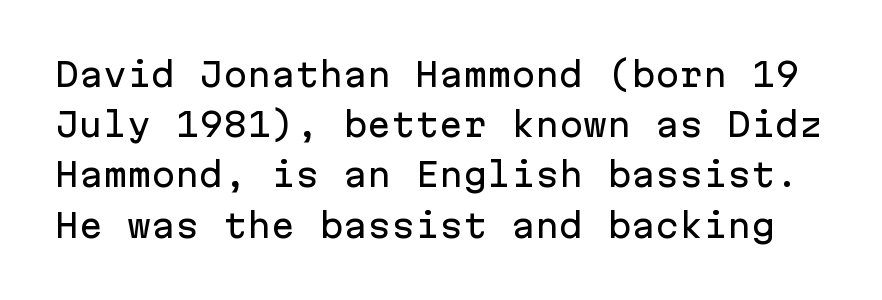
The image shows 32 px sans-serif type, upright, monospaced; set normal line spacing (1.57x), normal letter spacing, not underlined; low stroke contrast and a medium x-height.
